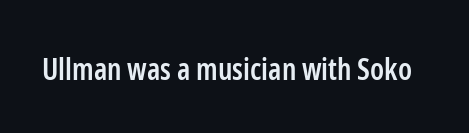
The space directly below the letters is spotless. The typography opts for an upright posture over an oblique one. A fair bit of extra ink — the face is semibold, not bold. Typographically, this falls in the sans-serif category.
